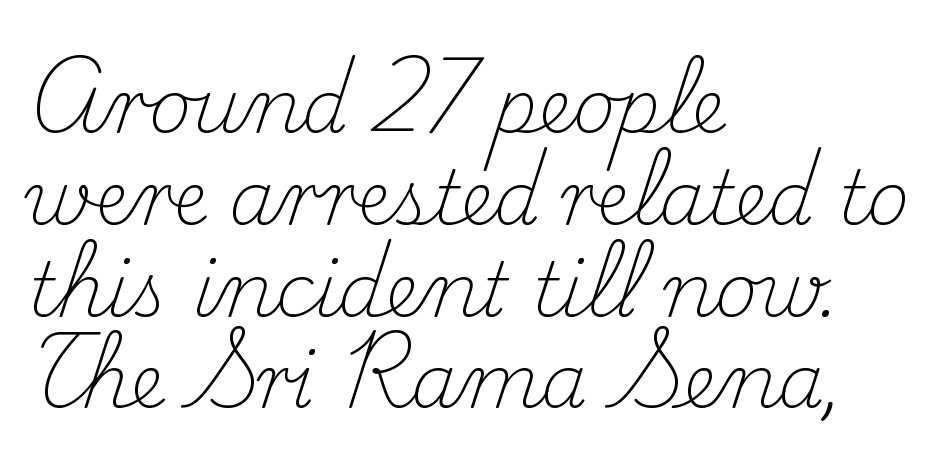
The image shows 74 px light serif type; set left-aligned, line spacing 1.24x, normal letter spacing, not underlined; medium stroke contrast and a small x-height.
